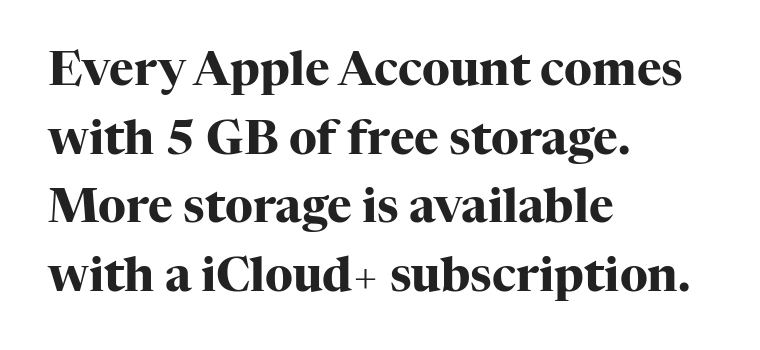
Q: Is the text bold? A: Yes.
Q: Is the text italic (slanted)? A: No, it is upright.
Q: Is the typeface a serif or a sans-serif typeface? A: Serif.
Q: Is the text underlined? A: No.
Q: How is the paragraph aligned? A: Left-aligned.
Q: Is the spacing between letters normal or unusually wide? A: Normal.
Q: Is the spacing between lines tight, normal or loose? A: Normal.
Q: Width (condensed, normal, or wide)? A: Normal.
Q: Stroke contrast? A: High.
Q: x-height? A: Medium.
Q: Monospaced? A: No.
